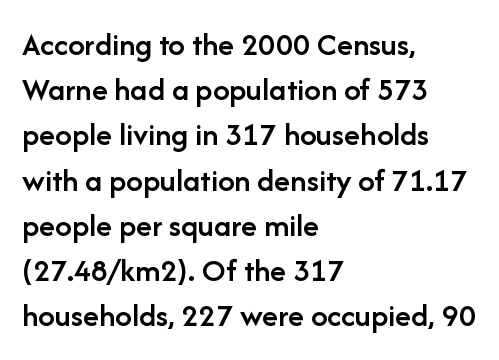
{"serif": "no", "italic": "no", "bold": "semi", "weight": "semibold", "width": "normal", "stroke_contrast": "low", "x_height": "medium", "monospaced": "no", "underline": "no", "align": "left", "line_spacing": "normal", "line_spacing_ratio": 1.37, "letter_spacing": "normal", "letter_spacing_em": 0.0, "glyph_px": 33}
